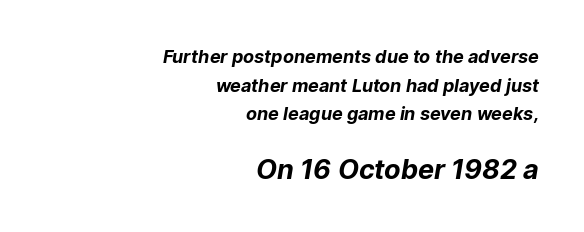
{"bold": "yes", "underline": "no", "align": "right", "line_spacing": "normal", "line_spacing_ratio": 1.59, "letter_spacing": "normal", "letter_spacing_em": 0.0, "larger_block": "second", "size_ratio": 1.5, "glyph_px": 27}
